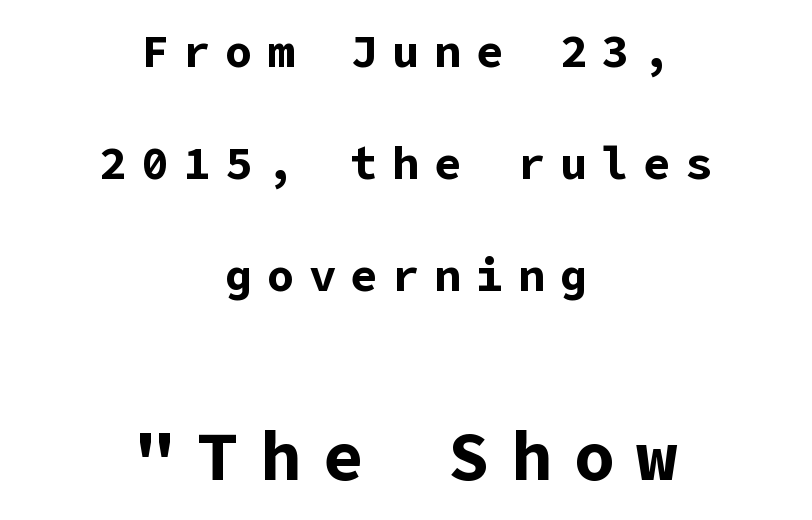
{"serif": "no", "italic": "no", "bold": "yes", "weight": "bold", "width": "normal", "stroke_contrast": "low", "x_height": "medium", "underline": "no", "align": "center", "line_spacing": "loose", "line_spacing_ratio": 2.43, "letter_spacing": "wide", "letter_spacing_em": 0.31, "larger_block": "second", "size_ratio": 1.5, "glyph_px": 69}
